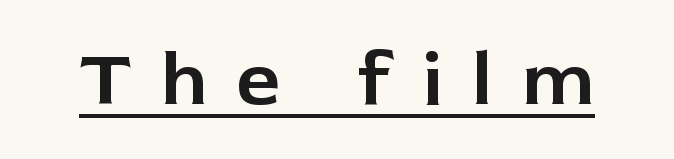
The image shows 78 px sans-serif type, upright; set unusually wide letter spacing (+0.38 em), underlined; low stroke contrast and a medium x-height.
